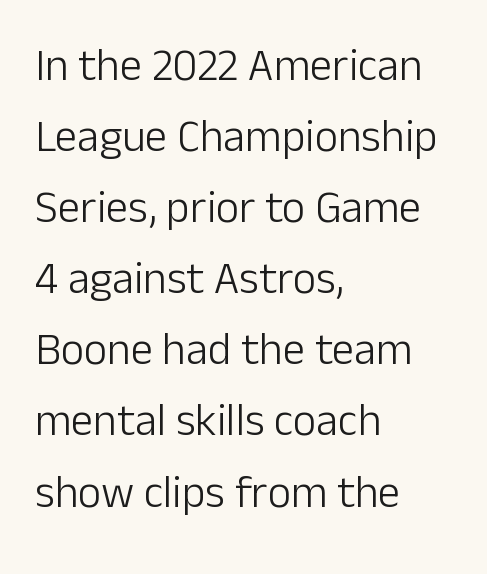
Serif or sans? Sans — the stroke terminals are bare. Honestly, the letter spacing is just normal — you wouldn't notice it. Character widths vary here, with narrow letters taking less room than wide ones. Nobody drew a line under any word here. The passage shown is not bold in any degree.
